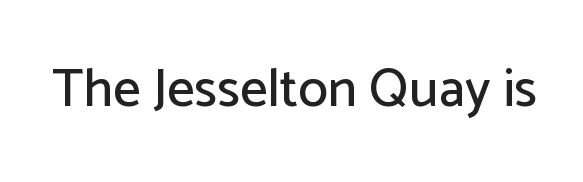
Check under the words: just untouched page. Observe the ordinary spacing: letters are neighbours, not strangers. The type family on display is of the sans-serif kind. Here the designer chose a conventional face with non-uniform glyph widths. The typography opts for an upright posture over an oblique one.
